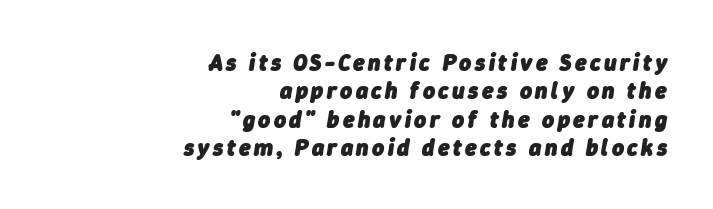
Q: Is the text bold? A: Yes.
Q: Is the text italic (slanted)? A: Yes, it leans right by about 9 degrees.
Q: Is the text underlined? A: No.
Q: How is the paragraph aligned? A: Right-aligned.
